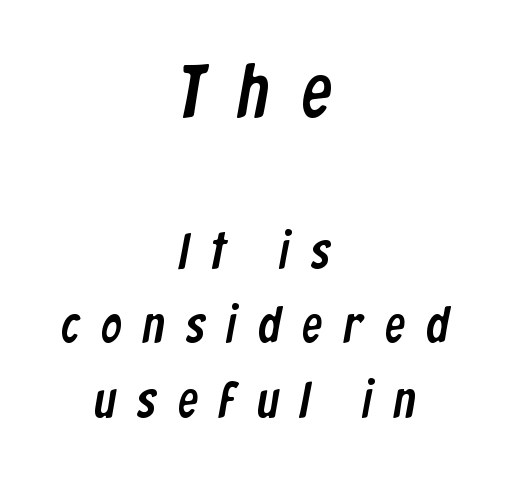
Q: Is the typeface a serif or a sans-serif typeface? A: Sans-serif.
Q: Is the text underlined? A: No.
Q: How is the paragraph aligned? A: Centered.
Q: Is the spacing between letters normal or unusually wide? A: Unusually wide.
Q: Is the spacing between lines tight, normal or loose? A: Normal.
Q: Which block of text is set in a larger size, the first (top) or the second (bottom)? A: The first (top) one.
Q: Width (condensed, normal, or wide)? A: Condensed.
Q: Stroke contrast? A: Low.
Q: x-height? A: Medium.
Q: Monospaced? A: No.
